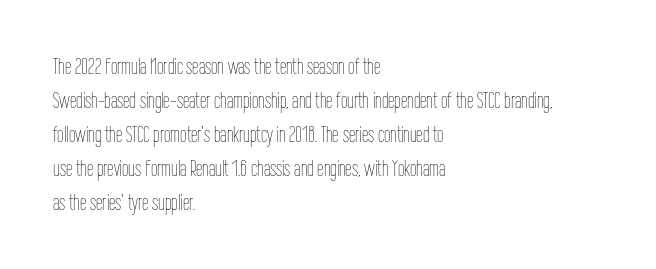
The type sits square on the baseline with zero lean. Stem width sits at or under what a default text font uses. Horizontally, the lines are justified to the leading edge only. This sample keeps an unexceptional amount of space between lines. The space beneath each line is pristine and unruled. There is no visible air inserted between adjacent glyphs.
